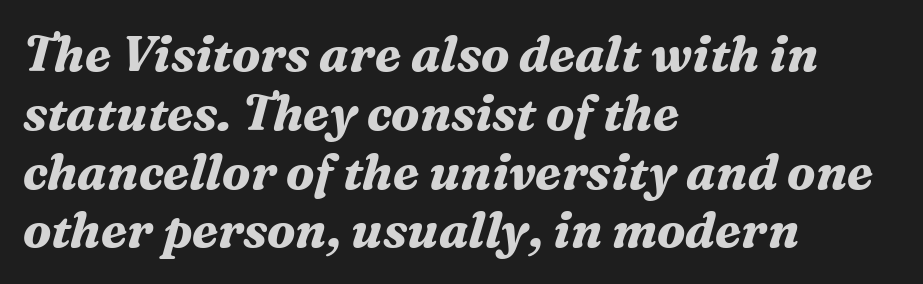
Q: Is the text bold? A: Yes.
Q: Is the text italic (slanted)? A: Yes, it leans right by about 16 degrees.
Q: Is the typeface a serif or a sans-serif typeface? A: Serif.
Q: Is the text underlined? A: No.
Q: How is the paragraph aligned? A: Left-aligned.
Q: Is the spacing between letters normal or unusually wide? A: Normal.
Q: Width (condensed, normal, or wide)? A: Normal.
Q: Stroke contrast? A: Medium.
Q: x-height? A: Medium.
Q: Monospaced? A: No.
